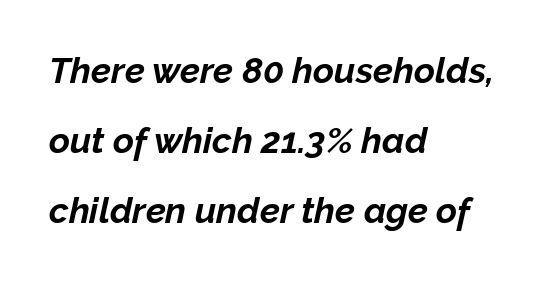
The image shows 36 px bold type, italic (leaning right); set left-aligned, loose line spacing (1.94x), normal letter spacing, not underlined; low stroke contrast and a medium x-height.
